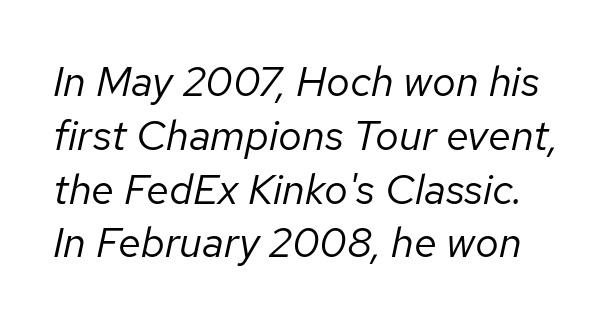
Q: Is the text bold? A: No.
Q: Is the text italic (slanted)? A: Yes, it leans right by about 12 degrees.
Q: Is the text underlined? A: No.
Q: Is the spacing between letters normal or unusually wide? A: Normal.
Q: Is the spacing between lines tight, normal or loose? A: Normal.
Q: Width (condensed, normal, or wide)? A: Normal.
Q: Stroke contrast? A: Low.
Q: x-height? A: Medium.
Q: Monospaced? A: No.
